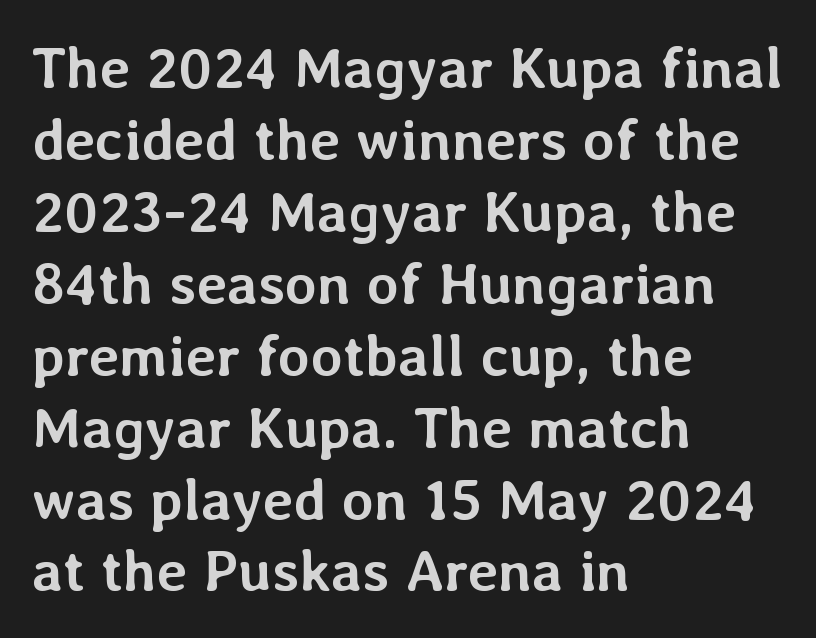
The image shows 58 px semibold type, upright; set left-aligned, line spacing 1.24x, normal letter spacing, not underlined; low stroke contrast and a medium x-height.
